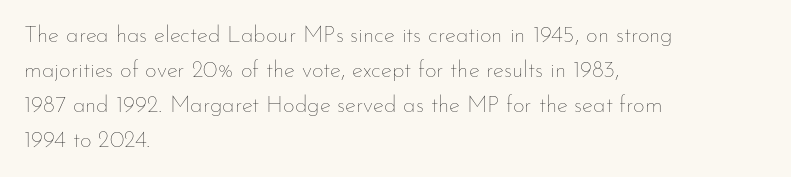
The image shows 23 px text type, upright; set left-aligned, normal line spacing (1.52x), normal letter spacing, not underlined.
